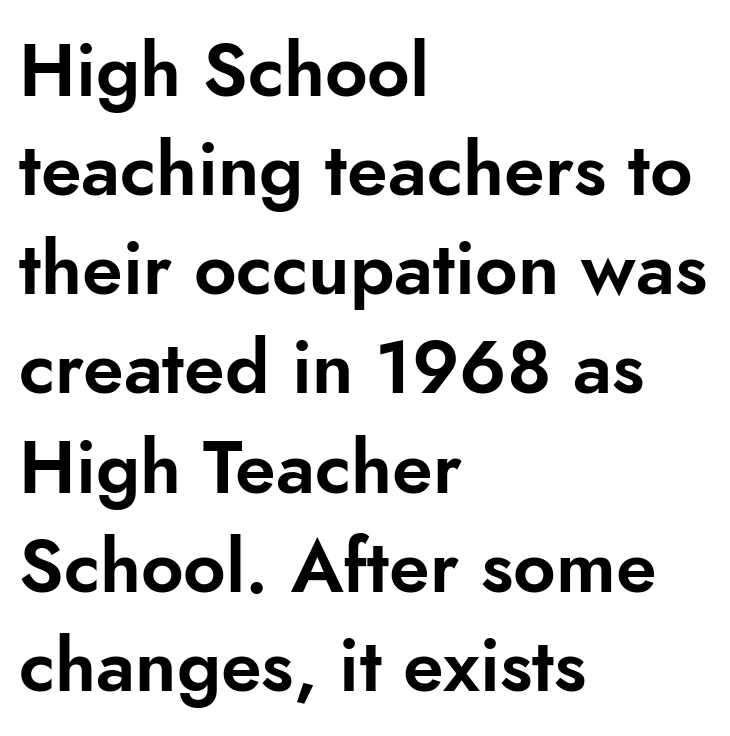
Line beginnings align vertically; line endings do not. Is this a fixed-width face? No — the glyphs have proportional, varying widths. There is no visible air inserted between adjacent glyphs. The typography opts for an upright posture over an oblique one.
